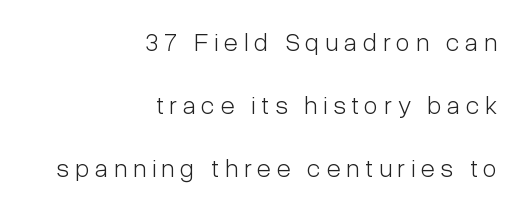
Line spacing here is loose. Visually the block forms a straight wall on the right and a jagged coastline on the left. On a weight scale, this lands at 450 or below. Characters follow at a spacing far wider than the type designer built in. Upright lettering throughout.
